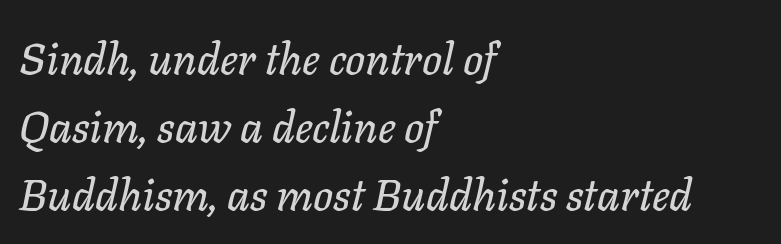
{"italic": "yes", "lean": "right", "slant_degrees": 11, "width": "normal", "stroke_contrast": "low", "x_height": "medium", "monospaced": "no", "underline": "no", "align": "left", "line_spacing": "normal", "line_spacing_ratio": 1.54, "letter_spacing": "normal", "letter_spacing_em": 0.0, "glyph_px": 44}
